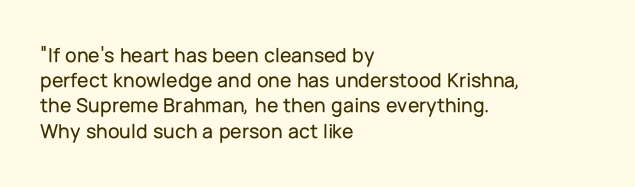
Q: Is the text italic (slanted)? A: No, it is upright.
Q: Is the text underlined? A: No.
Q: How is the paragraph aligned? A: Left-aligned.
Q: Is the spacing between letters normal or unusually wide? A: Normal.
